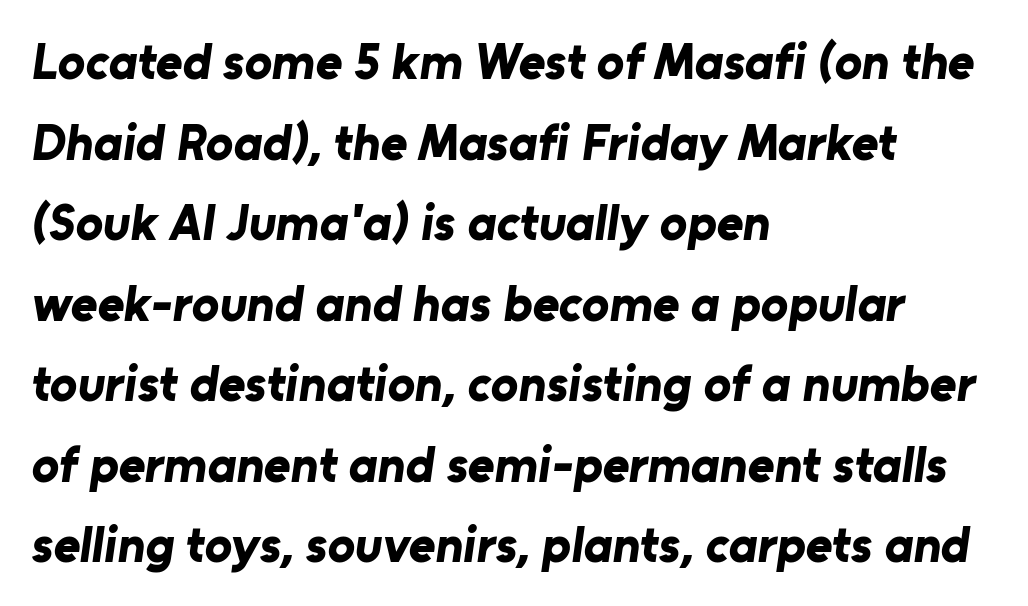
Do the characters align in a grid? No, the font is proportional. Nobody drew a line under any word here. Letter spacing: default. The text block is weighted toward the left margin, trailing off unevenly rightward.
